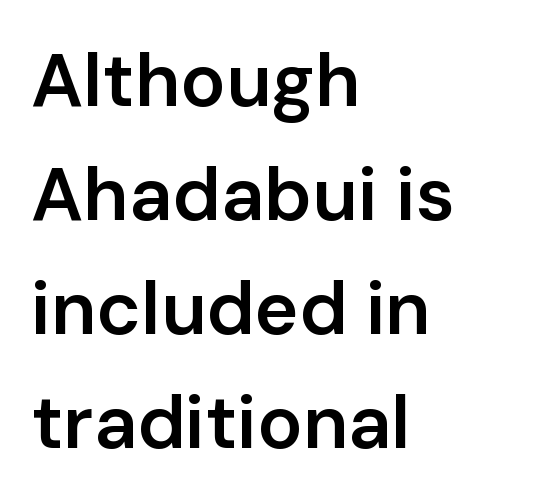
{"serif": "no", "italic": "no", "bold": "semi", "weight": "semibold", "width": "normal", "stroke_contrast": "low", "x_height": "medium", "monospaced": "no", "underline": "no", "align": "left", "line_spacing": "normal", "line_spacing_ratio": 1.52, "letter_spacing": "normal", "letter_spacing_em": 0.0, "glyph_px": 75}
